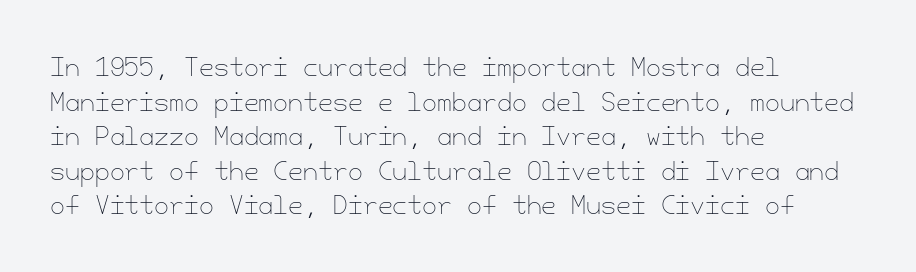
The image shows 24 px text type, upright; set left-aligned, normal line spacing (1.44x), normal letter spacing, not underlined.
